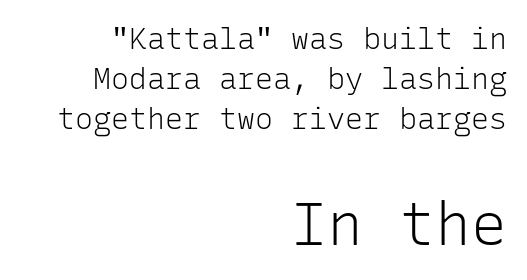
{"serif": "no", "italic": "no", "bold": "no", "weight": "light", "width": "normal", "stroke_contrast": "low", "x_height": "medium", "monospaced": "yes", "underline": "no", "align": "right", "line_spacing": "normal", "line_spacing_ratio": 1.33, "letter_spacing": "normal", "letter_spacing_em": 0.0, "larger_block": "second", "size_ratio": 2.0, "glyph_px": 60}
